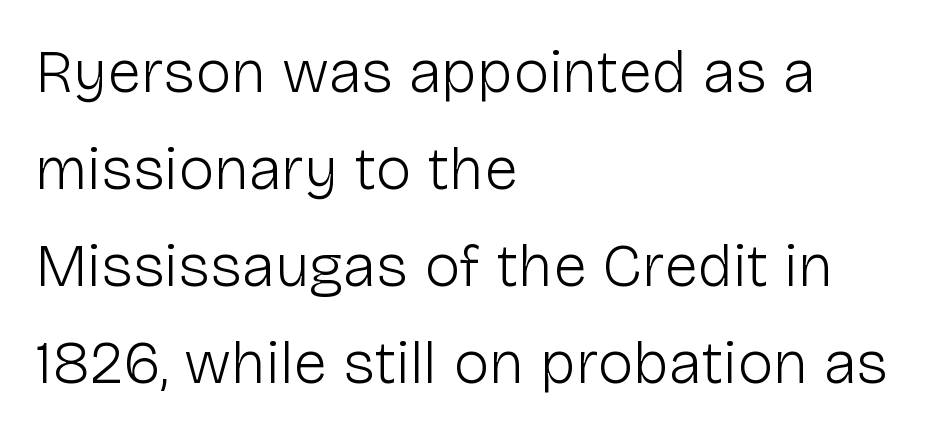
{"serif": "no", "italic": "no", "bold": "no", "weight": "light", "width": "normal", "stroke_contrast": "low", "x_height": "medium", "monospaced": "no", "underline": "no", "align": "left", "line_spacing": "normal", "line_spacing_ratio": 1.59, "letter_spacing": "normal", "letter_spacing_em": 0.0, "glyph_px": 61}
